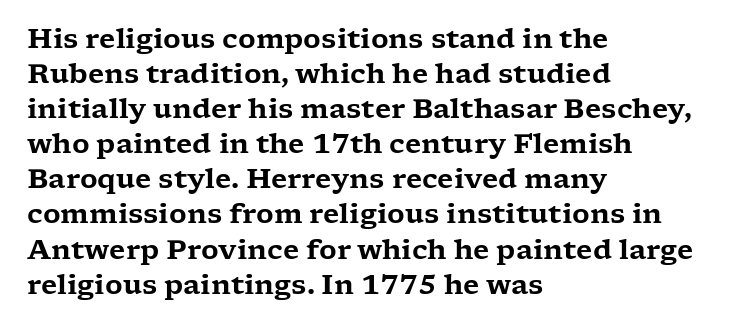
The image shows 27 px text type, upright; set left-aligned, normal line spacing (1.3x), normal letter spacing, not underlined.
